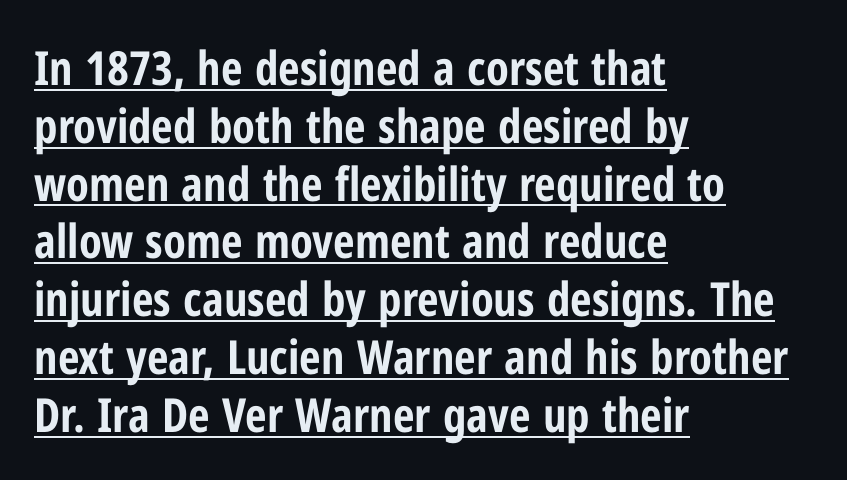
Q: Is the text bold? A: Yes.
Q: Is the text italic (slanted)? A: No, it is upright.
Q: Is the typeface a serif or a sans-serif typeface? A: Sans-serif.
Q: Is the text underlined? A: Yes.
Q: How is the paragraph aligned? A: Left-aligned.
Q: Is the spacing between letters normal or unusually wide? A: Normal.
Q: Width (condensed, normal, or wide)? A: Condensed.
Q: Stroke contrast? A: Low.
Q: x-height? A: Medium.
Q: Monospaced? A: No.
